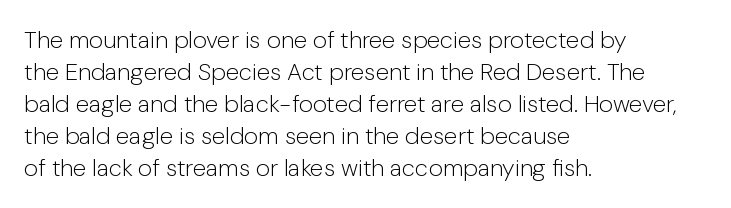
Q: Is the text bold? A: No.
Q: Is the text italic (slanted)? A: No, it is upright.
Q: Is the text underlined? A: No.
Q: How is the paragraph aligned? A: Left-aligned.
Q: Is the spacing between letters normal or unusually wide? A: Normal.
Q: Is the spacing between lines tight, normal or loose? A: Normal.
